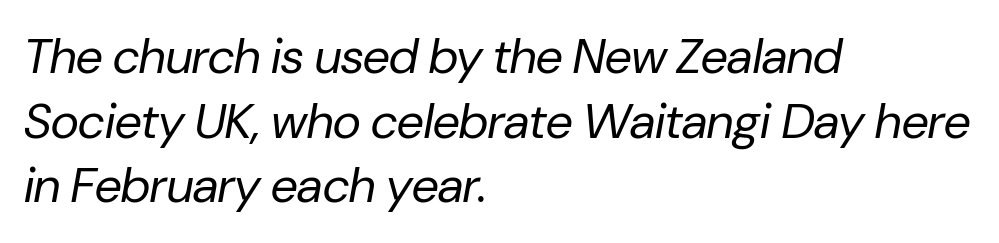
{"italic": "yes", "lean": "right", "slant_degrees": 10, "bold": "no", "weight": "regular", "width": "normal", "stroke_contrast": "low", "x_height": "medium", "monospaced": "no", "underline": "no", "align": "left", "line_spacing": "normal", "line_spacing_ratio": 1.32, "letter_spacing": "normal", "letter_spacing_em": 0.0, "glyph_px": 49}
